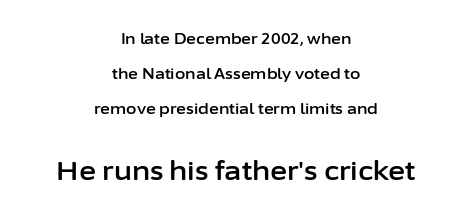
Q: Is the text italic (slanted)? A: No, it is upright.
Q: Is the text underlined? A: No.
Q: How is the paragraph aligned? A: Centered.
Q: Is the spacing between letters normal or unusually wide? A: Normal.
Q: Is the spacing between lines tight, normal or loose? A: Loose.
Q: Which block of text is set in a larger size, the first (top) or the second (bottom)? A: The second (bottom) one.
